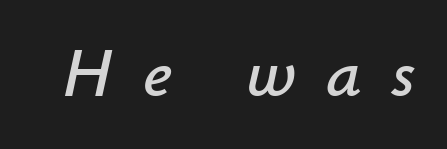
{"italic": "yes", "lean": "right", "slant_degrees": 12, "width": "normal", "stroke_contrast": "low", "x_height": "small", "monospaced": "no", "underline": "no", "letter_spacing": "wide", "letter_spacing_em": 0.42, "glyph_px": 70}
